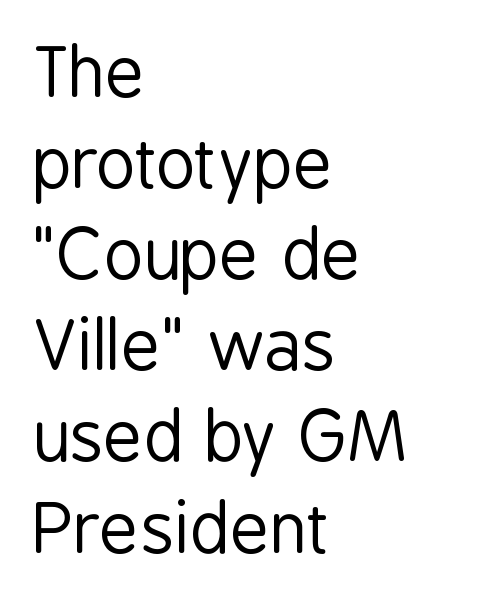
Q: Is the text bold? A: No.
Q: Is the text italic (slanted)? A: No, it is upright.
Q: Is the typeface a serif or a sans-serif typeface? A: Sans-serif.
Q: Is the text underlined? A: No.
Q: How is the paragraph aligned? A: Left-aligned.
Q: Is the spacing between letters normal or unusually wide? A: Normal.
Q: Is the spacing between lines tight, normal or loose? A: Normal.
Q: Width (condensed, normal, or wide)? A: Condensed.
Q: Stroke contrast? A: Low.
Q: x-height? A: Medium.
Q: Monospaced? A: No.
